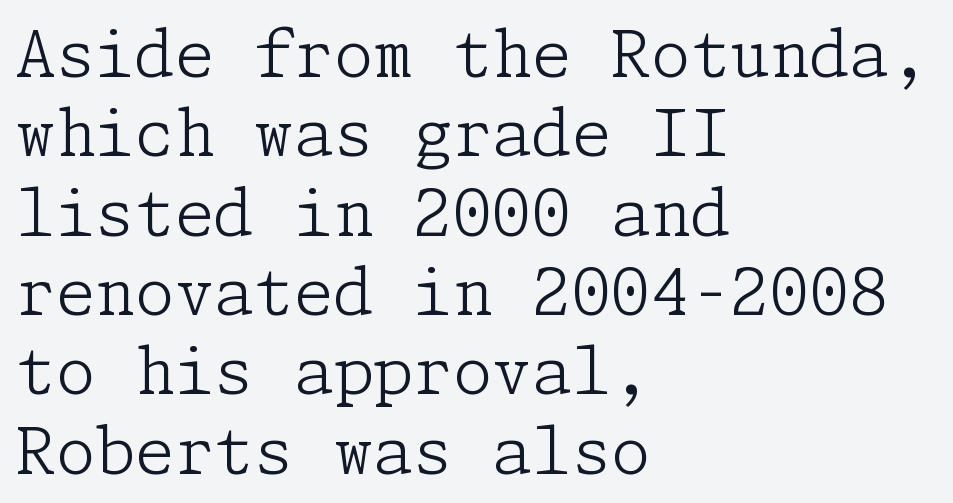
Q: Is the text bold? A: No.
Q: Is the text italic (slanted)? A: No, it is upright.
Q: Is the typeface a serif or a sans-serif typeface? A: Serif.
Q: Is the text underlined? A: No.
Q: How is the paragraph aligned? A: Left-aligned.
Q: Is the spacing between letters normal or unusually wide? A: Normal.
Q: Width (condensed, normal, or wide)? A: Normal.
Q: Stroke contrast? A: Low.
Q: x-height? A: Medium.
